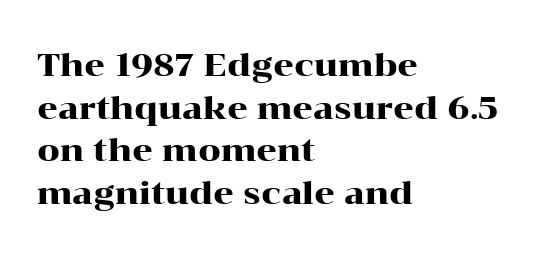
Q: Is the text italic (slanted)? A: No, it is upright.
Q: Is the typeface a serif or a sans-serif typeface? A: Serif.
Q: Is the text underlined? A: No.
Q: How is the paragraph aligned? A: Left-aligned.
Q: Is the spacing between letters normal or unusually wide? A: Normal.
Q: Is the spacing between lines tight, normal or loose? A: Normal.
Q: Width (condensed, normal, or wide)? A: Wide.
Q: Stroke contrast? A: High.
Q: x-height? A: Medium.
Q: Monospaced? A: No.
